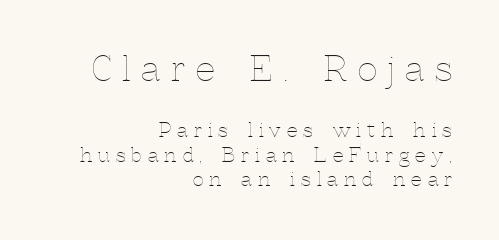
Q: Is the text bold? A: No.
Q: Is the text italic (slanted)? A: No, it is upright.
Q: Is the text underlined? A: No.
Q: How is the paragraph aligned? A: Right-aligned.
Q: Is the spacing between letters normal or unusually wide? A: Unusually wide.
Q: Is the spacing between lines tight, normal or loose? A: Normal.
Q: Which block of text is set in a larger size, the first (top) or the second (bottom)? A: The first (top) one.
Q: Width (condensed, normal, or wide)? A: Normal.
Q: x-height? A: Medium.
Q: Monospaced? A: No.
